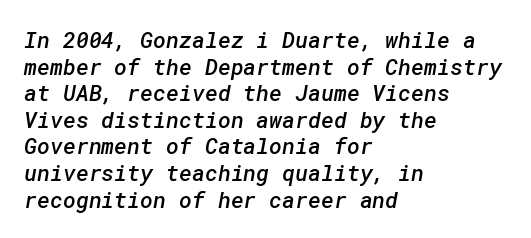
The image shows 22 px text type; set left-aligned, line spacing 1.21x, normal letter spacing, not underlined.
